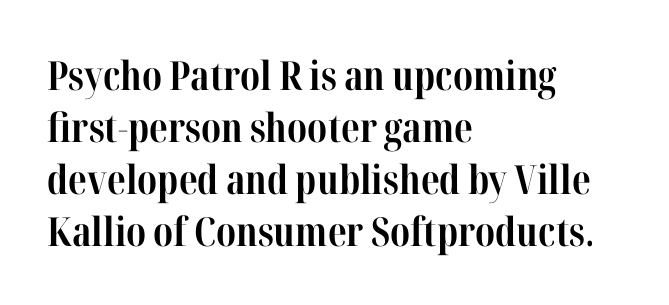
The image shows 40 px bold, condensed serif type, upright; set left-aligned, normal line spacing (1.3x), normal letter spacing, not underlined; high stroke contrast and a medium x-height.
